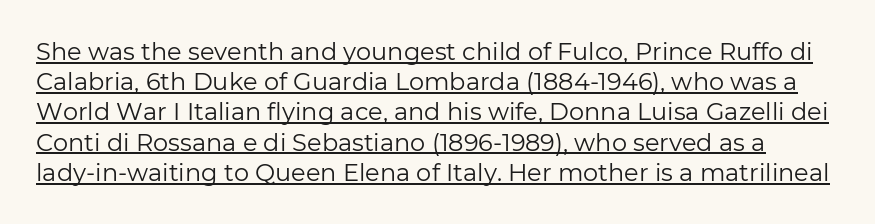
You can see a thin bar hugging the bottom of the glyphs. Do the letters lean? They stand straight. Nothing heavy about these letters — not bold at all. This sample uses plain, unmodified letter spacing. This sample keeps an unexceptional amount of space between lines.
